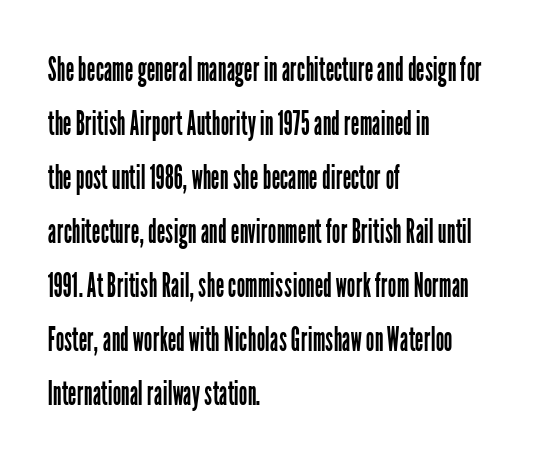
Q: Is the text bold? A: No.
Q: Is the text italic (slanted)? A: No, it is upright.
Q: Is the typeface a serif or a sans-serif typeface? A: Sans-serif.
Q: Is the text underlined? A: No.
Q: How is the paragraph aligned? A: Left-aligned.
Q: Is the spacing between letters normal or unusually wide? A: Normal.
Q: Is the spacing between lines tight, normal or loose? A: Normal.
Q: Width (condensed, normal, or wide)? A: Condensed.
Q: Stroke contrast? A: Low.
Q: x-height? A: Medium.
Q: Monospaced? A: No.
